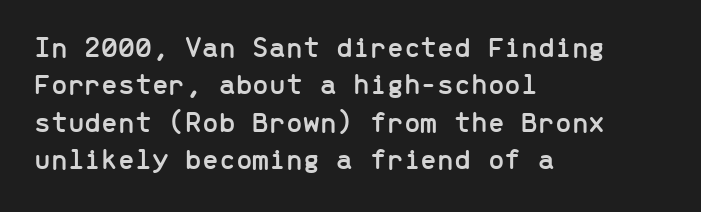
The image shows 30 px sans-serif type, upright, monospaced; set left-aligned, normal line spacing (1.25x), normal letter spacing, not underlined; low stroke contrast and a medium x-height.
